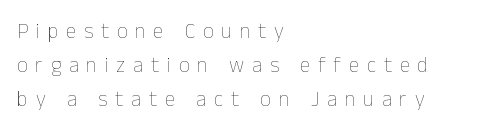
The image shows 21 px text type, upright; set left-aligned, normal line spacing (1.61x), unusually wide letter spacing (+0.37 em), not underlined.
